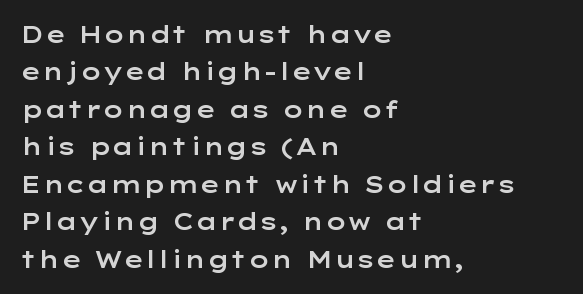
{"italic": "no", "underline": "no", "align": "left", "line_spacing": "normal", "line_spacing_ratio": 1.63, "letter_spacing": "normal", "letter_spacing_em": 0.0, "glyph_px": 23}
